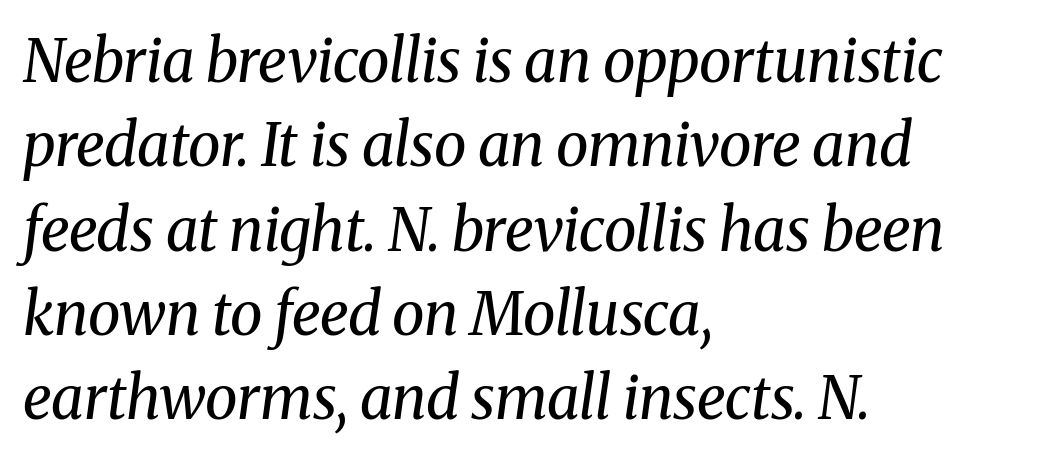
The image shows 59 px regular-weight serif type, italic (leaning right); set left-aligned, normal line spacing (1.43x), normal letter spacing, not underlined; medium stroke contrast and a medium x-height.
